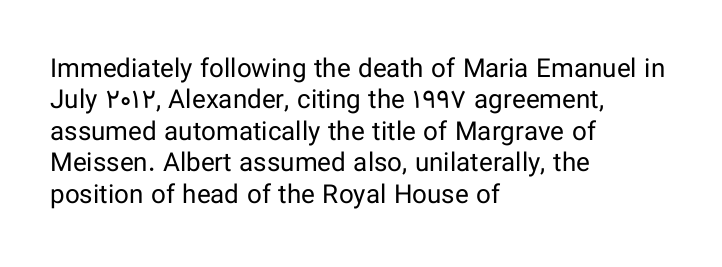
{"italic": "no", "bold": "no", "underline": "no", "align": "left", "line_spacing_ratio": 1.21, "letter_spacing": "normal", "letter_spacing_em": 0.0, "glyph_px": 26}
